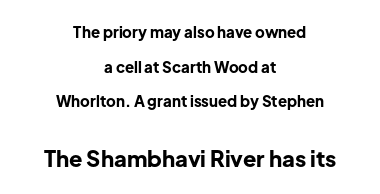
Q: Is the text bold? A: Yes.
Q: Is the text italic (slanted)? A: No, it is upright.
Q: Is the text underlined? A: No.
Q: How is the paragraph aligned? A: Centered.
Q: Is the spacing between letters normal or unusually wide? A: Normal.
Q: Is the spacing between lines tight, normal or loose? A: Loose.
Q: Which block of text is set in a larger size, the first (top) or the second (bottom)? A: The second (bottom) one.
